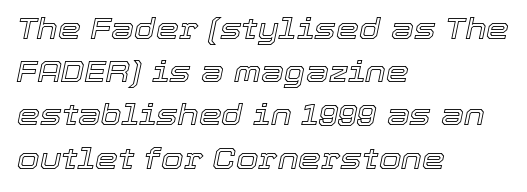
Short note: letters normally spaced. The passage shown is not underscored anywhere. Short and long lines alike share a common starting point at left. The letters are slanted; this is an italic face.
